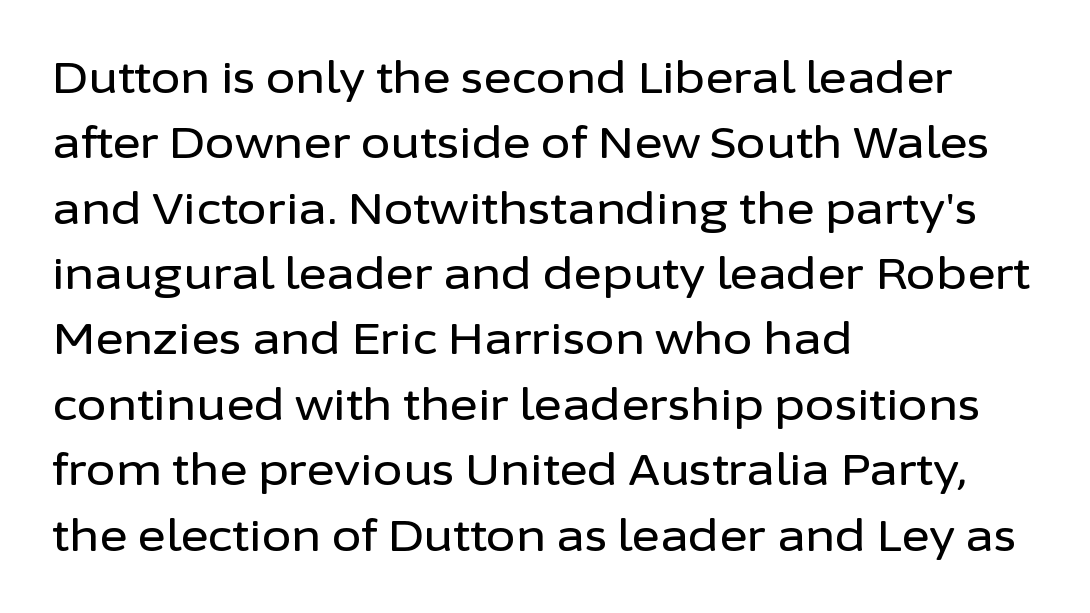
The image shows 43 px sans-serif type, upright; set left-aligned, normal line spacing (1.52x), normal letter spacing, not underlined; low stroke contrast and a medium x-height.
